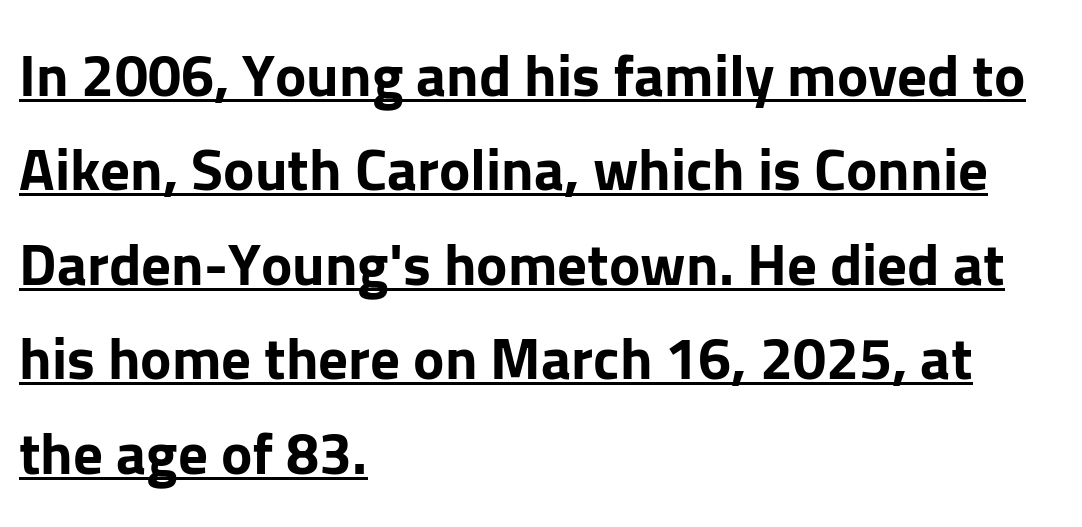
Q: Is the text bold? A: Yes.
Q: Is the text italic (slanted)? A: No, it is upright.
Q: Is the typeface a serif or a sans-serif typeface? A: Sans-serif.
Q: Is the text underlined? A: Yes.
Q: How is the paragraph aligned? A: Left-aligned.
Q: Is the spacing between letters normal or unusually wide? A: Normal.
Q: Is the spacing between lines tight, normal or loose? A: Normal.
Q: Width (condensed, normal, or wide)? A: Normal.
Q: Stroke contrast? A: Low.
Q: x-height? A: Medium.
Q: Monospaced? A: No.
